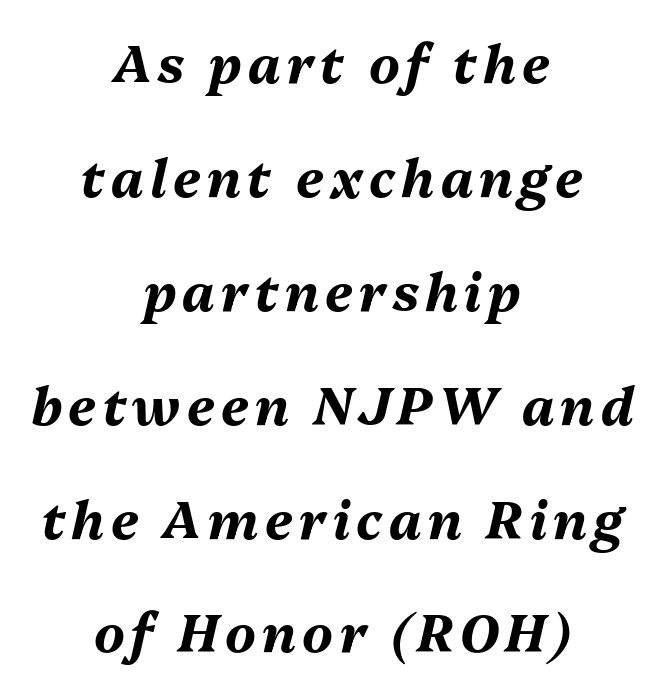
The image shows 52 px bold type, italic (leaning right); set centered, loose line spacing (2.19x), not underlined; medium stroke contrast and a medium x-height.
